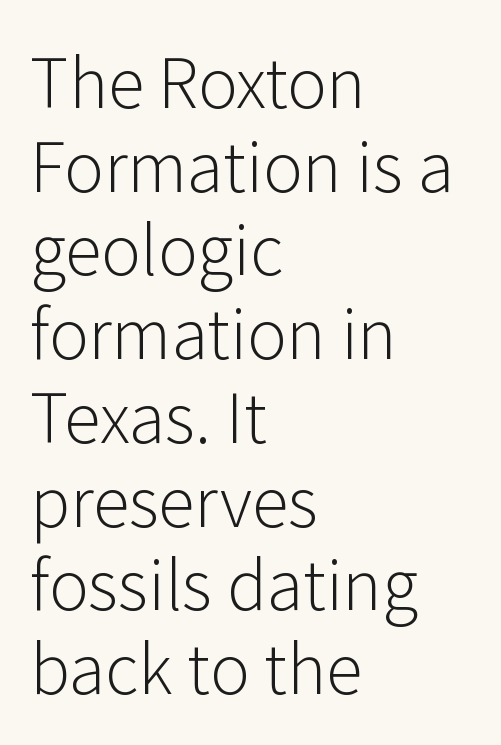
This rendering uses left alignment, leaving the right contour irregular. Vertical spacing — default. Observe the ordinary spacing: letters are neighbours, not strangers. Notice how the stems are strictly vertical — no italics here. Is the type heavy? It reads as light-to-regular instead. Think of a printed novel: that variable character pitch is what you see here.
